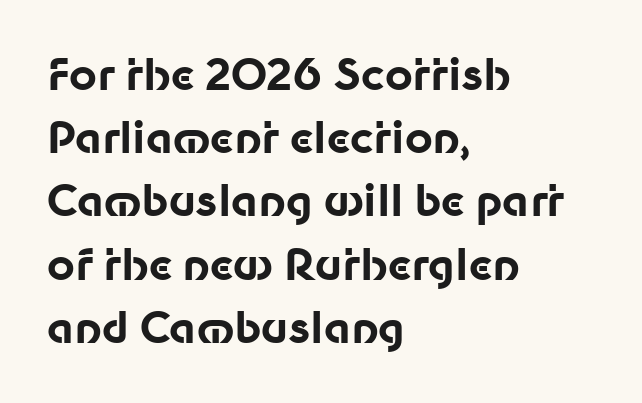
The image shows 43 px bold sans-serif type, upright; set left-aligned, normal line spacing (1.47x), normal letter spacing, not underlined; low stroke contrast and a medium x-height.
